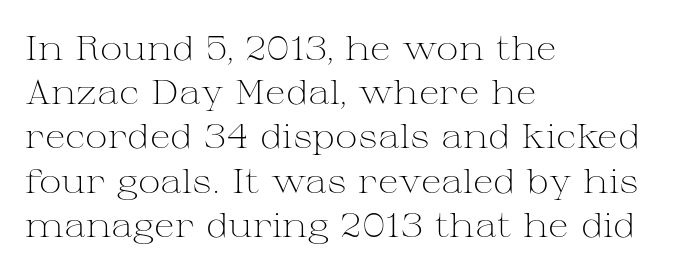
The image shows 34 px light, wide serif type, upright; set left-aligned, normal line spacing (1.3x), normal letter spacing, not underlined; medium stroke contrast and a medium x-height.
